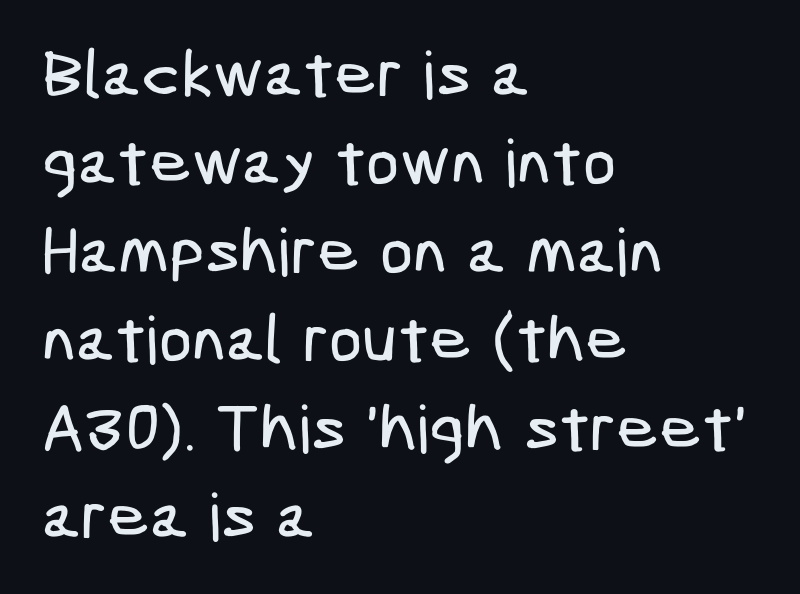
Q: Is the typeface a serif or a sans-serif typeface? A: Sans-serif.
Q: Is the text underlined? A: No.
Q: How is the paragraph aligned? A: Left-aligned.
Q: Is the spacing between letters normal or unusually wide? A: Normal.
Q: Is the spacing between lines tight, normal or loose? A: Normal.
Q: Width (condensed, normal, or wide)? A: Condensed.
Q: Stroke contrast? A: Low.
Q: x-height? A: Medium.
